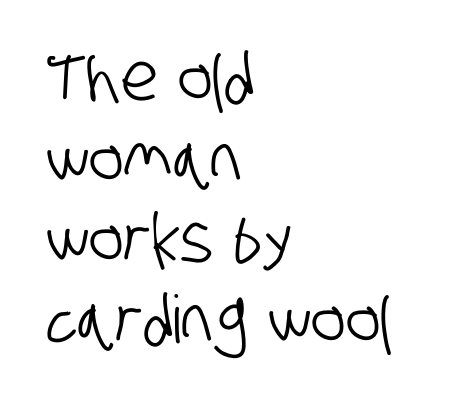
{"serif": "no", "width": "condensed", "stroke_contrast": "low", "x_height": "large", "monospaced": "no", "underline": "no", "align": "left", "line_spacing_ratio": 1.22, "letter_spacing": "normal", "letter_spacing_em": 0.0, "glyph_px": 66}
